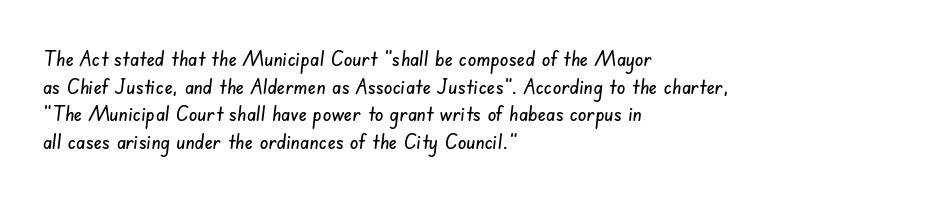
The baseline area is clear. This block has exactly the height ordinary leading produces. Letter spacing: default. The lines are quadded left.
